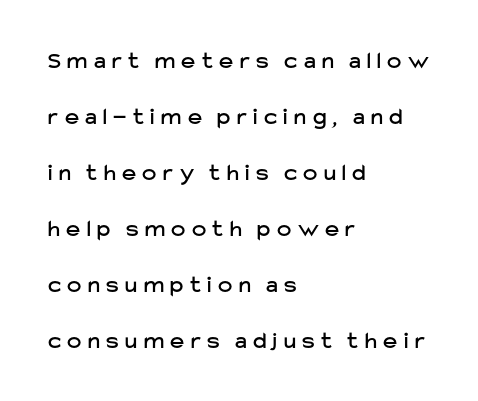
The gaps between neighbouring characters are conspicuously large. Just letters on the line, the space beneath them empty. A typesetter would mark this as roman, not italic. Short and long lines alike share a common starting point at left.
